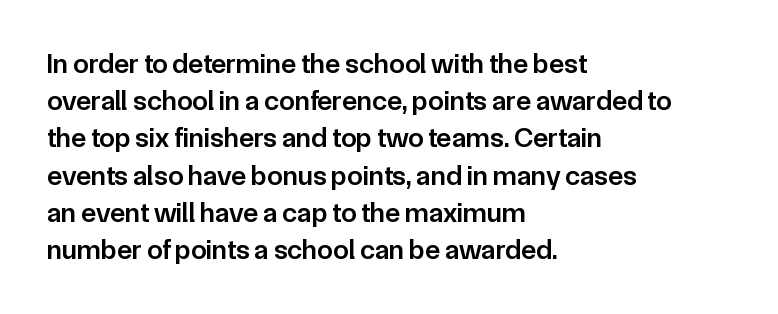
The foot of each line stays bare and open. Vertical spacing — default. The lettering stays uniformly vertical, giving the passage a roman look. These lines are set flush left with a ragged right edge. Look at the tracking — it's just the regular setting, nothing added. Each letter's strokes conclude bluntly, with no projecting serifs.
